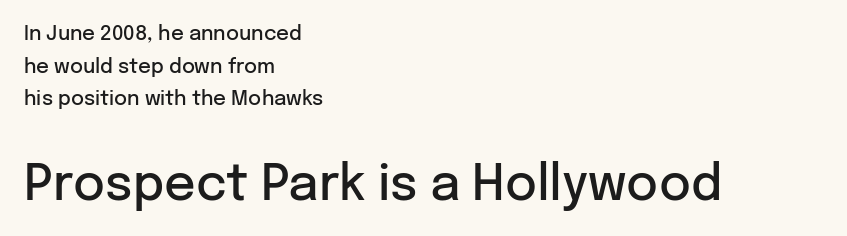
Examine the stroke ends and you'll find no serifs. Does the weight exceed regular? Yes, but only to semibold. Small over large — that's the arrangement of the two blocks here. These lines are set flush left with a ragged right edge. One glance says typical: line gaps are just what's usual.
